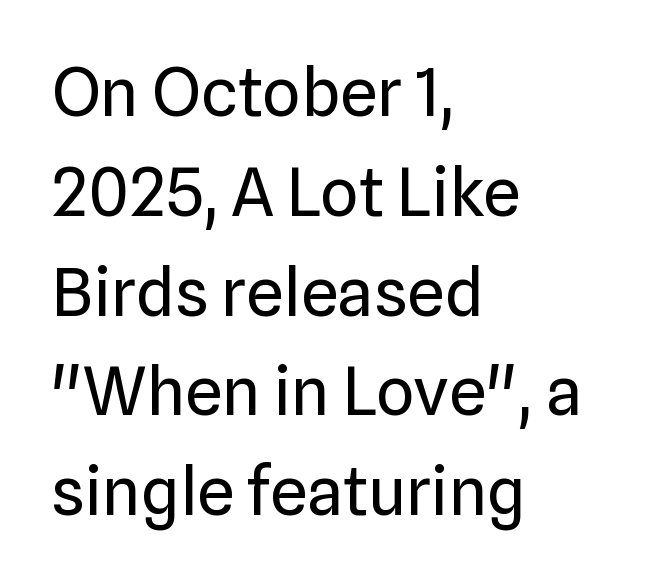
To sum up the face: it is a sans, with no serifs. You could not count columns in this text — the font is proportionally spaced. The string is rendered with underlining switched off. When letters stand straight like this, we call the style roman or upright.
